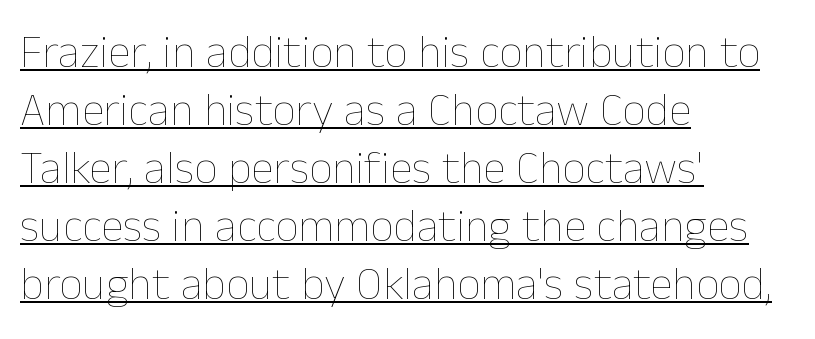
The image shows 46 px thin type, upright; set left-aligned, normal line spacing (1.26x), normal letter spacing, underlined; low stroke contrast and a medium x-height.
